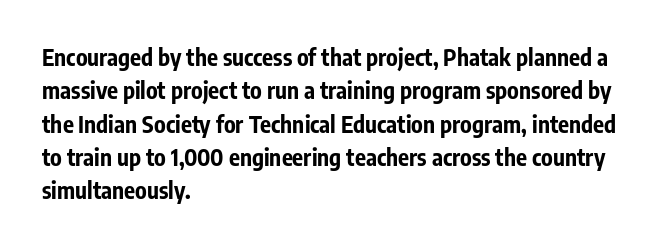
{"italic": "no", "bold": "yes", "underline": "no", "align": "left", "line_spacing": "normal", "line_spacing_ratio": 1.45, "letter_spacing": "normal", "letter_spacing_em": 0.0, "glyph_px": 23}
